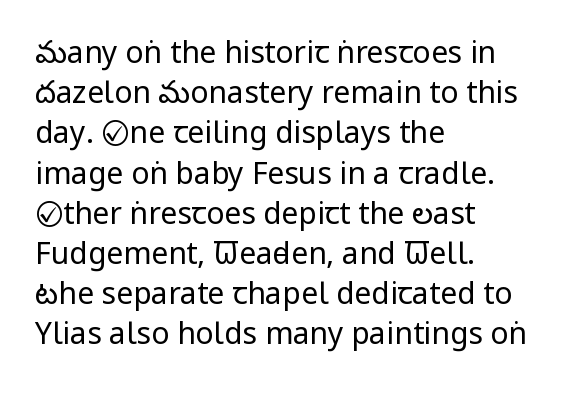
{"serif": "no", "italic": "no", "bold": "no", "weight": "regular", "width": "condensed", "stroke_contrast": "low", "x_height": "large", "monospaced": "no", "underline": "no", "align": "left", "line_spacing": "normal", "line_spacing_ratio": 1.34, "letter_spacing": "normal", "letter_spacing_em": 0.0, "glyph_px": 30}
